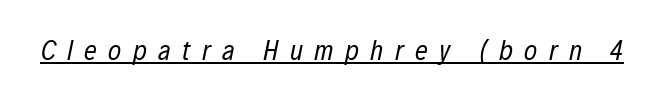
Q: Is the text bold? A: No.
Q: Is the text italic (slanted)? A: Yes, it leans right by about 12 degrees.
Q: Is the text underlined? A: Yes.
Q: Is the spacing between letters normal or unusually wide? A: Unusually wide.
Q: Width (condensed, normal, or wide)? A: Condensed.
Q: Stroke contrast? A: Low.
Q: x-height? A: Medium.
Q: Monospaced? A: No.
